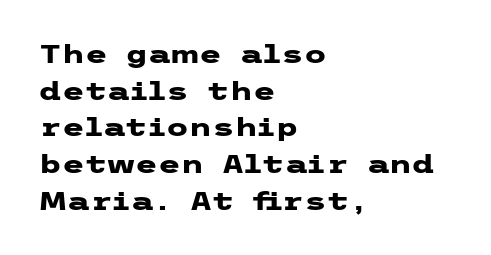
Caption: multi-line text, flush left, ragged right. Look at the tracking — it's just the regular setting, nothing added. Upright lettering throughout. The passage shown is emphatically bold. The passage shown is not underscored anywhere.
